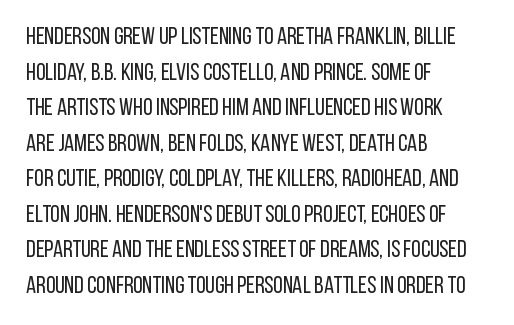
The image shows 24 px text type, upright; set left-aligned, normal line spacing (1.48x), normal letter spacing, not underlined.
